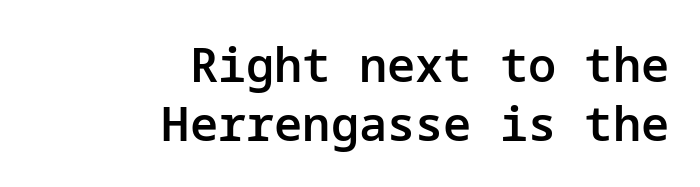
Interline gaps are of average width in this sample. Weight: semibold (demi). Leftover space on each line is placed entirely before the opening word. The type sits square on the baseline with zero lean. Nothing sits at the stroke ends, so this counts as sans-serif. Clear beneath every line of the passage.
